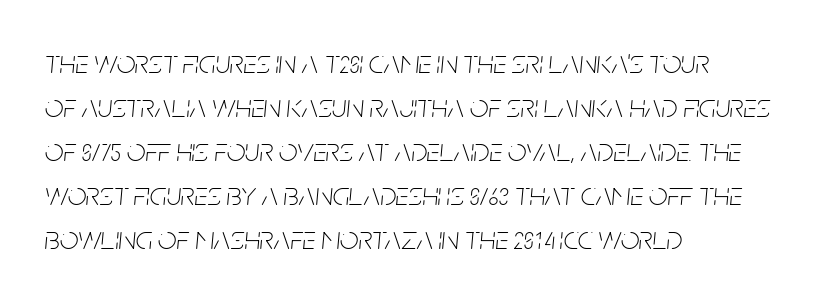
The image shows 33 px thin, condensed type, italic (leaning right); set left-aligned, normal line spacing (1.33x), normal letter spacing, not underlined; low stroke contrast and a large x-height.
